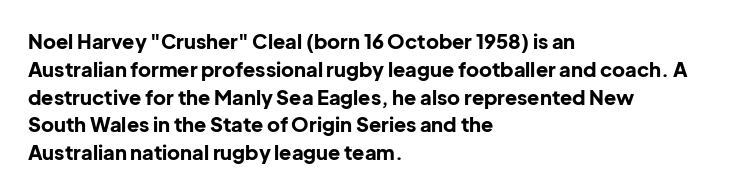
{"italic": "no", "bold": "yes", "underline": "no", "align": "left", "line_spacing": "normal", "line_spacing_ratio": 1.39, "letter_spacing": "normal", "letter_spacing_em": 0.0, "glyph_px": 20}
